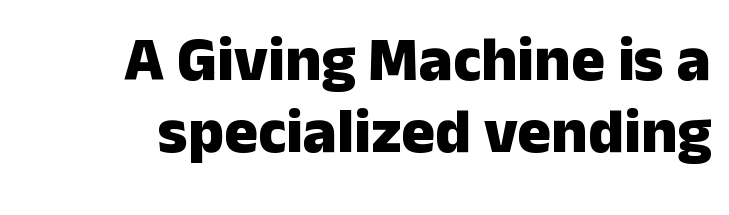
{"serif": "no", "italic": "no", "bold": "yes", "weight": "heavy", "width": "normal", "stroke_contrast": "low", "x_height": "medium", "monospaced": "no", "underline": "no", "align": "right", "line_spacing": "tight", "line_spacing_ratio": 1.14, "letter_spacing": "normal", "letter_spacing_em": 0.0, "glyph_px": 63}
